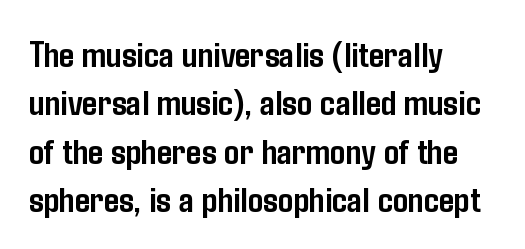
Q: Is the text bold? A: Yes.
Q: Is the text italic (slanted)? A: No, it is upright.
Q: Is the typeface a serif or a sans-serif typeface? A: Sans-serif.
Q: Is the text underlined? A: No.
Q: How is the paragraph aligned? A: Left-aligned.
Q: Is the spacing between letters normal or unusually wide? A: Normal.
Q: Is the spacing between lines tight, normal or loose? A: Normal.
Q: Width (condensed, normal, or wide)? A: Condensed.
Q: Stroke contrast? A: Low.
Q: x-height? A: Medium.
Q: Monospaced? A: No.
